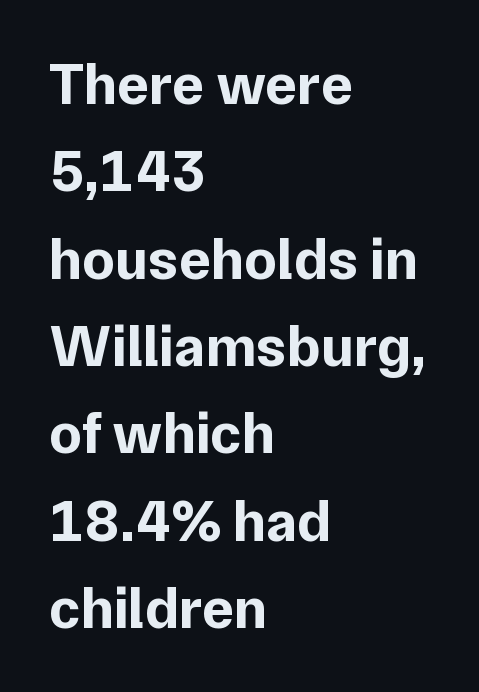
The image shows 59 px bold sans-serif type, upright; set left-aligned, normal line spacing (1.48x), normal letter spacing, not underlined; low stroke contrast and a medium x-height.
